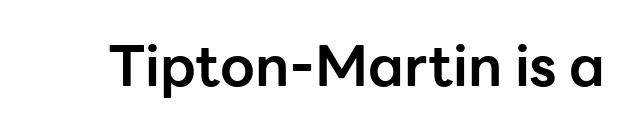
These lines carry a lot of weight — the face is fully bold. Plain, unruled lines of type. Spacing between characters is what you'd get straight out of the box. Style check: upright. These lines are rendered in a variable-pitch font. The typeface chosen for these lines omits serifs.
